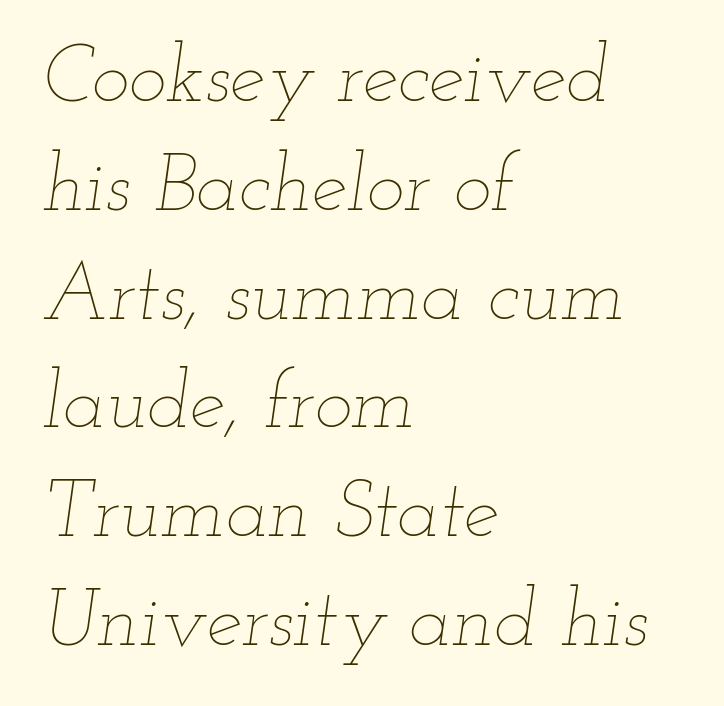
The face used here is proportionally spaced, like ordinary book or web type. A clean baseline with only descenders dipping below it. One glance says typical: line gaps are just what's usual. No letter is thick-stroked: the sample isn't bold. The face used here is rendered with its standard letterfit.
